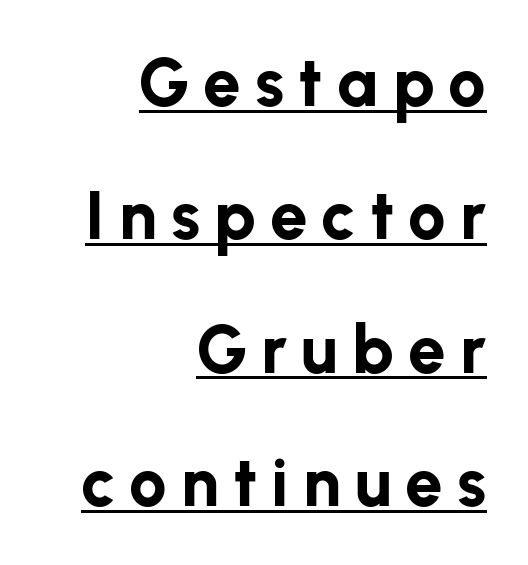
Here the designer chose a conventional face with non-uniform glyph widths. Horizontal bands of white between lines are thick stripes. Line ends are locked; line starts wander. In terms of posture, this sample is upright. Students, note that the glyphs here are deliberately spaced far apart. Are there feet on the stems? There aren't — it's a sans.
